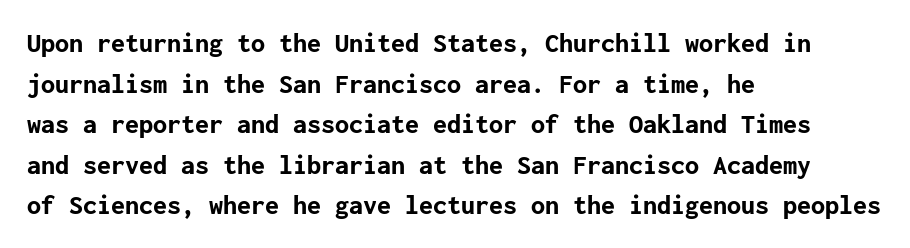
This is roman type, the default non-slanted kind. Notice how descenders clear the ascenders below comfortably — that's standard leading. Spacing between characters is what you'd get straight out of the box. In terms of weight, the rendering is a true, heavy bold.
